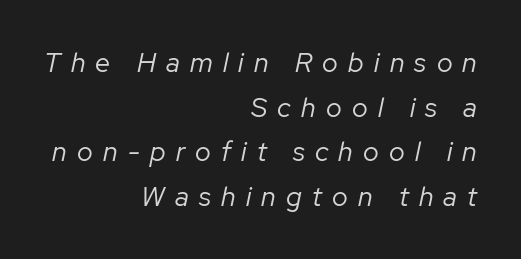
The image shows 27 px text type, italic (leaning right); set right-aligned, normal line spacing (1.65x), unusually wide letter spacing (+0.38 em), not underlined.
